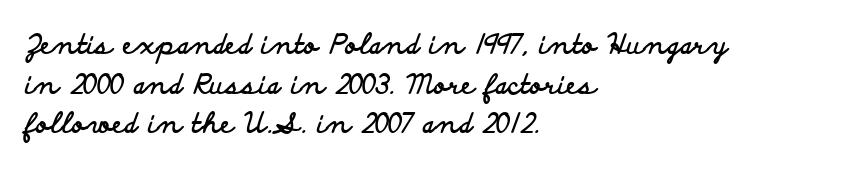
The glyphs are unaccompanied by any horizontal stroke below them. The characters look thick and weighty, a clear bold. Horizontally, the lines are justified to the leading edge only. Successive baselines arrive at the customary interval.
